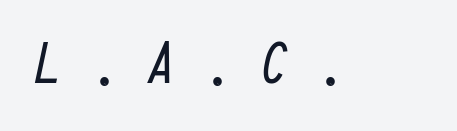
Note the uniform advance width — an 'i' takes as much space as an 'm'. There's an unmistakable incline to the writing here. The font sits on the lighter half of the weight spectrum, regular included. No word sits above an underline.
